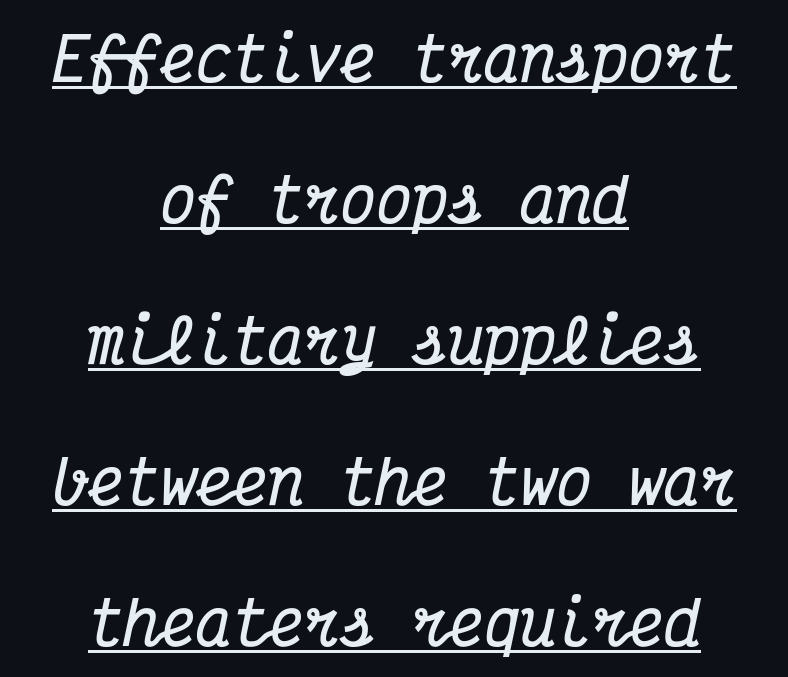
The rendering uses typewriter-style spacing with identical character cells. How heavy is the stroke? Heavy — this is a bold. Italic: yes, the glyphs are oblique. Successive baselines arrive slowly, with a big drop between each. Emphasis is given by a line drawn under the lettering.
